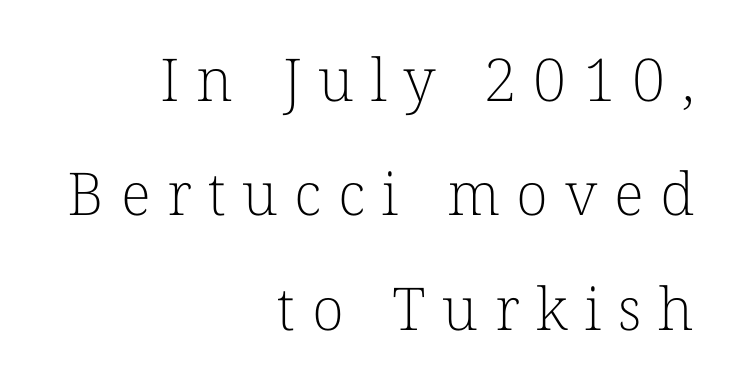
Q: Is the text bold? A: No.
Q: Is the text italic (slanted)? A: No, it is upright.
Q: Is the typeface a serif or a sans-serif typeface? A: Serif.
Q: Is the text underlined? A: No.
Q: How is the paragraph aligned? A: Right-aligned.
Q: Is the spacing between letters normal or unusually wide? A: Unusually wide.
Q: Is the spacing between lines tight, normal or loose? A: Loose.
Q: Width (condensed, normal, or wide)? A: Normal.
Q: Stroke contrast? A: Low.
Q: x-height? A: Medium.
Q: Monospaced? A: No.
